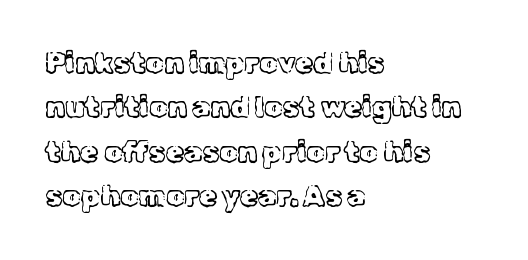
Q: Is the text bold? A: No.
Q: Is the text italic (slanted)? A: No, it is upright.
Q: Is the typeface a serif or a sans-serif typeface? A: Serif.
Q: Is the text underlined? A: No.
Q: How is the paragraph aligned? A: Left-aligned.
Q: Is the spacing between letters normal or unusually wide? A: Normal.
Q: Is the spacing between lines tight, normal or loose? A: Normal.
Q: Width (condensed, normal, or wide)? A: Normal.
Q: x-height? A: Medium.
Q: Monospaced? A: No.
